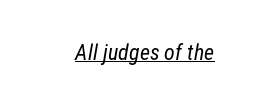
The passage shown is underscored from start to finish. Nobody touched the tracking dial on this one. No letter is thick-stroked: the sample isn't bold.
